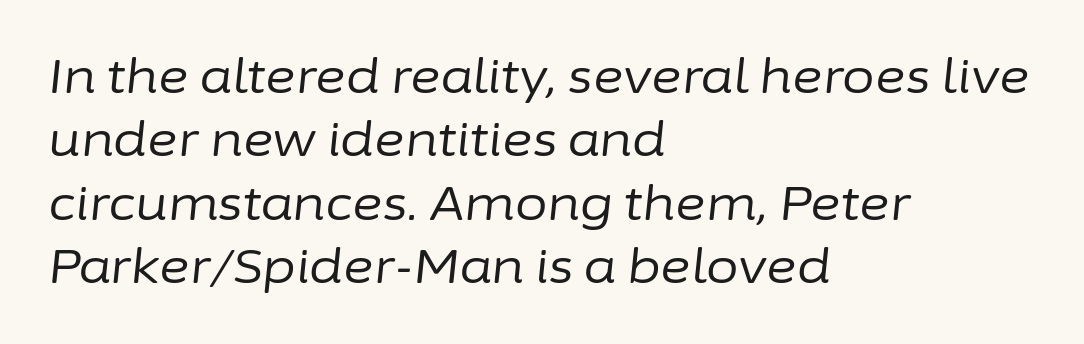
Q: Is the text bold? A: No.
Q: Is the text italic (slanted)? A: Yes, it leans right by about 6 degrees.
Q: Is the text underlined? A: No.
Q: How is the paragraph aligned? A: Left-aligned.
Q: Is the spacing between letters normal or unusually wide? A: Normal.
Q: Is the spacing between lines tight, normal or loose? A: Normal.
Q: Width (condensed, normal, or wide)? A: Normal.
Q: Stroke contrast? A: Low.
Q: x-height? A: Medium.
Q: Monospaced? A: No.
